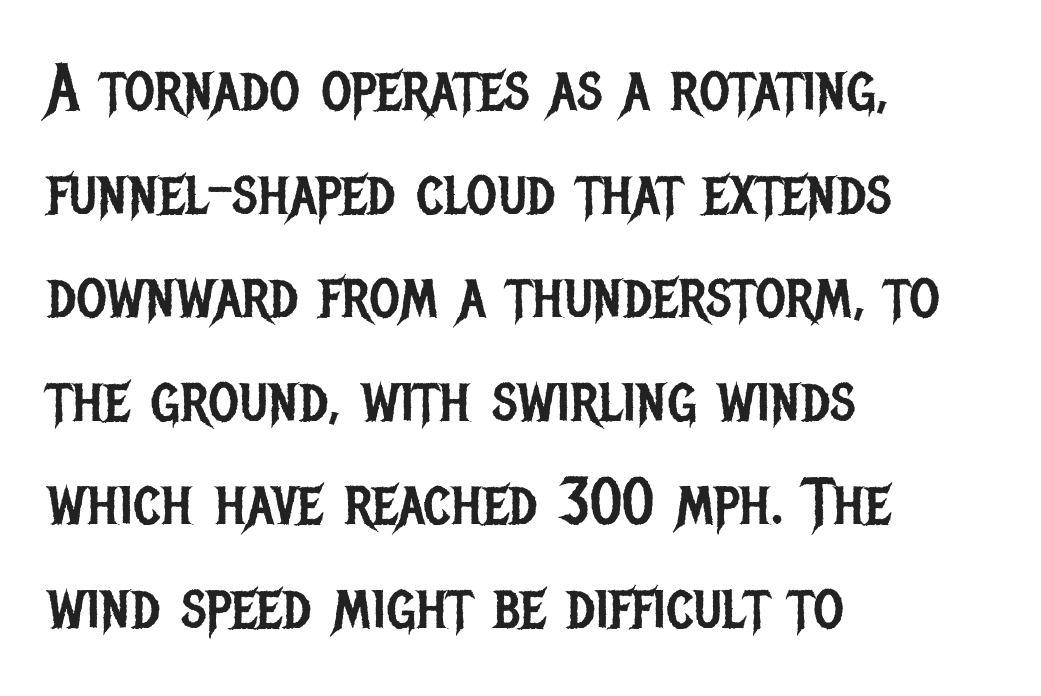
{"serif": "no", "italic": "no", "bold": "no", "weight": "regular", "width": "condensed", "stroke_contrast": "low", "x_height": "large", "monospaced": "no", "underline": "no", "align": "left", "line_spacing": "normal", "line_spacing_ratio": 1.57, "letter_spacing": "normal", "letter_spacing_em": 0.0, "glyph_px": 66}
